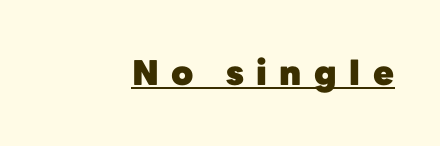
The image shows 34 px heavy sans-serif type, upright; set unusually wide letter spacing (+0.37 em), underlined; low stroke contrast and a medium x-height.
